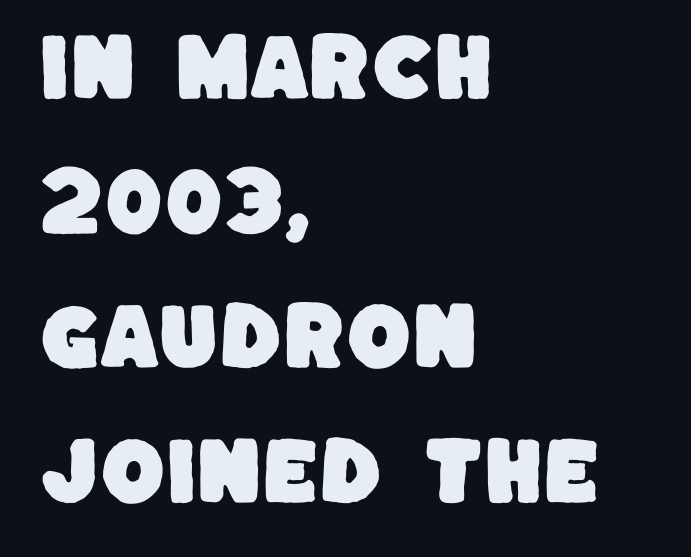
The image shows 74 px sans-serif type; set left-aligned, line spacing 1.82x, normal letter spacing, not underlined; low stroke contrast and a large x-height.
